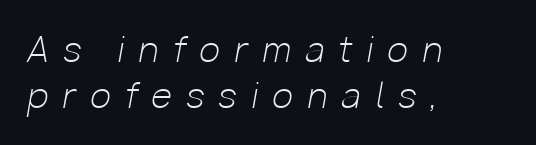
Q: Is the text bold? A: No.
Q: Is the text italic (slanted)? A: Yes, it leans right by about 10 degrees.
Q: Is the text underlined? A: No.
Q: How is the paragraph aligned? A: Left-aligned.
Q: Is the spacing between letters normal or unusually wide? A: Unusually wide.
Q: Is the spacing between lines tight, normal or loose? A: Normal.
Q: Width (condensed, normal, or wide)? A: Normal.
Q: Stroke contrast? A: Low.
Q: x-height? A: Medium.
Q: Monospaced? A: No.
